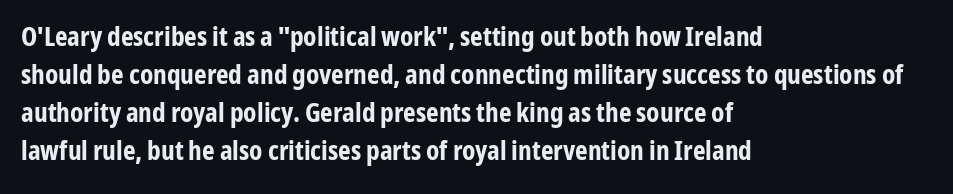
The image shows 27 px bold type, upright; set left-aligned, normal line spacing (1.41x), normal letter spacing, not underlined.
